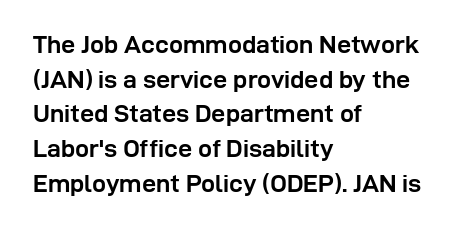
The type sits square on the baseline with zero lean. Summary of weight: heavy, a full bold. Rule under the text: the space is simply empty. Is the letter spacing exaggerated? No — it looks like the ordinary default.
